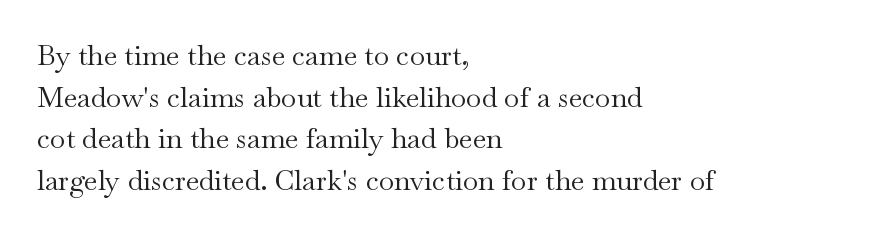
{"serif": "yes", "italic": "no", "bold": "no", "weight": "regular", "width": "wide", "stroke_contrast": "medium", "x_height": "small", "monospaced": "no", "underline": "no", "align": "left", "line_spacing": "normal", "line_spacing_ratio": 1.49, "letter_spacing": "normal", "letter_spacing_em": 0.0, "glyph_px": 28}
